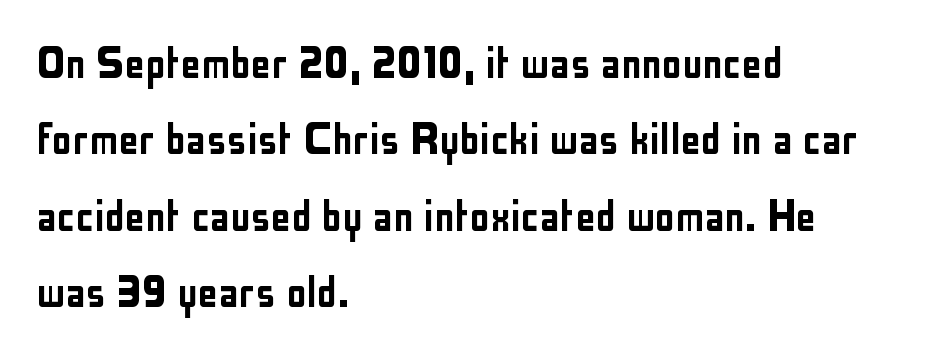
The passage shown is typeset with a sans-serif family. Compared with typical paragraphs, the rows here are spaced about the same. This rendering leaves character spacing at its baseline value. A typesetter would call this proportional, since set widths differ per character. Typeset ragged right — the left edge is the straight one.
